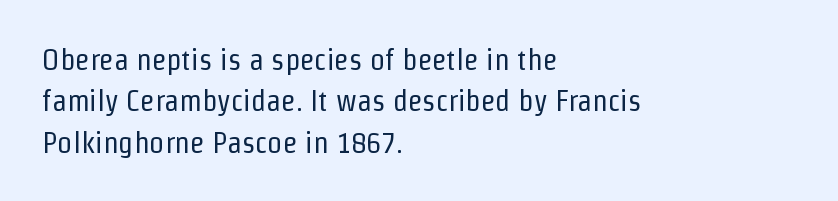
Q: Is the text bold? A: No.
Q: Is the text italic (slanted)? A: No, it is upright.
Q: Is the typeface a serif or a sans-serif typeface? A: Sans-serif.
Q: Is the text underlined? A: No.
Q: How is the paragraph aligned? A: Left-aligned.
Q: Is the spacing between letters normal or unusually wide? A: Normal.
Q: Is the spacing between lines tight, normal or loose? A: Normal.
Q: Width (condensed, normal, or wide)? A: Condensed.
Q: Stroke contrast? A: Low.
Q: x-height? A: Medium.
Q: Monospaced? A: No.
